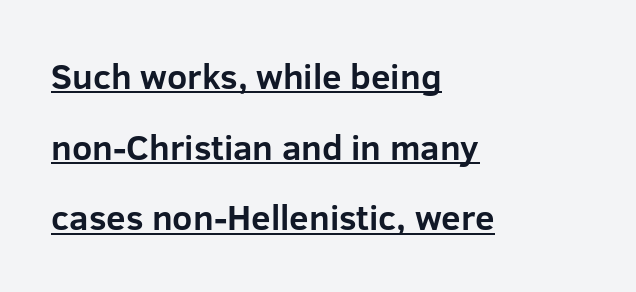
The image shows 35 px bold sans-serif type, upright; set left-aligned, loose line spacing (2.02x), normal letter spacing, underlined; low stroke contrast and a medium x-height.
